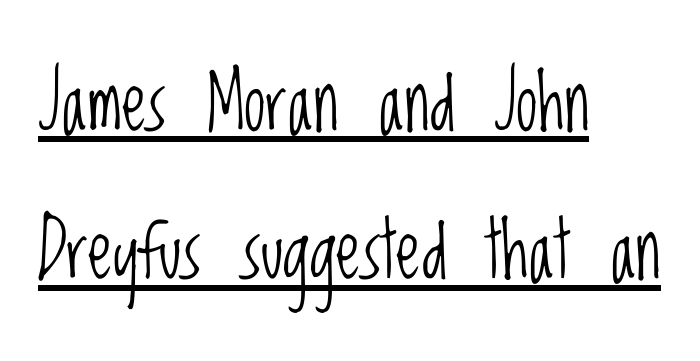
Q: Is the text bold? A: No.
Q: Is the text italic (slanted)? A: No, it is upright.
Q: Is the typeface a serif or a sans-serif typeface? A: Sans-serif.
Q: Is the text underlined? A: Yes.
Q: How is the paragraph aligned? A: Left-aligned.
Q: Is the spacing between letters normal or unusually wide? A: Normal.
Q: Is the spacing between lines tight, normal or loose? A: Loose.
Q: Width (condensed, normal, or wide)? A: Condensed.
Q: Stroke contrast? A: Low.
Q: x-height? A: Large.
Q: Monospaced? A: No.
